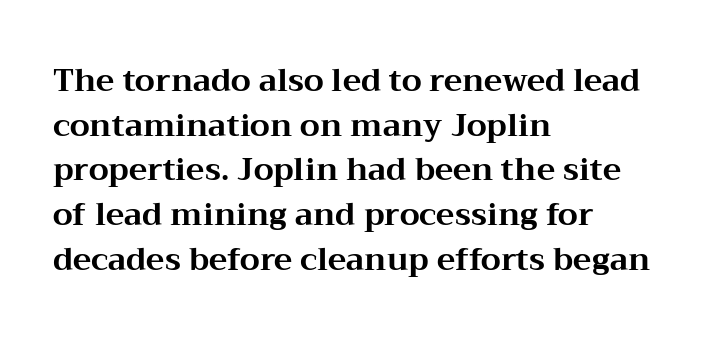
{"serif": "yes", "italic": "no", "bold": "yes", "weight": "bold", "width": "wide", "stroke_contrast": "medium", "x_height": "medium", "monospaced": "no", "underline": "no", "align": "left", "line_spacing": "normal", "line_spacing_ratio": 1.44, "letter_spacing": "normal", "letter_spacing_em": 0.0, "glyph_px": 31}
